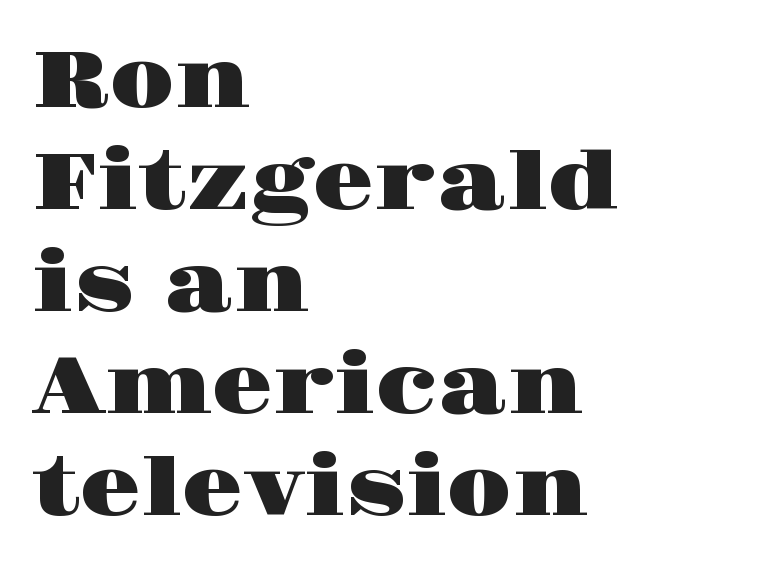
The image shows 79 px wide serif type, upright; set left-aligned, normal line spacing (1.29x), normal letter spacing, not underlined; high stroke contrast and a large x-height.
